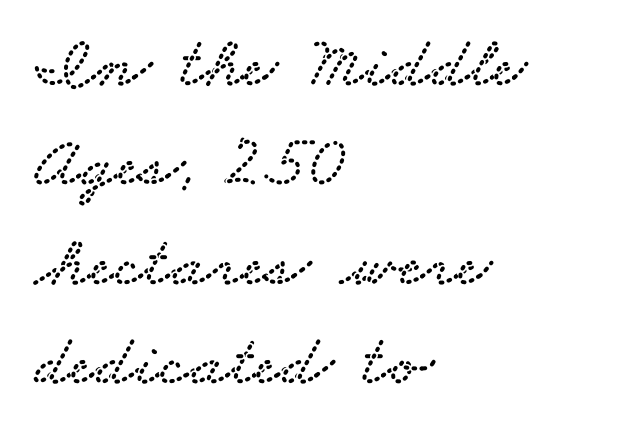
{"serif": "yes", "width": "wide", "stroke_contrast": "low", "x_height": "small", "monospaced": "no", "underline": "no", "align": "left", "line_spacing": "normal", "line_spacing_ratio": 1.36, "letter_spacing": "normal", "letter_spacing_em": 0.0, "glyph_px": 73}
